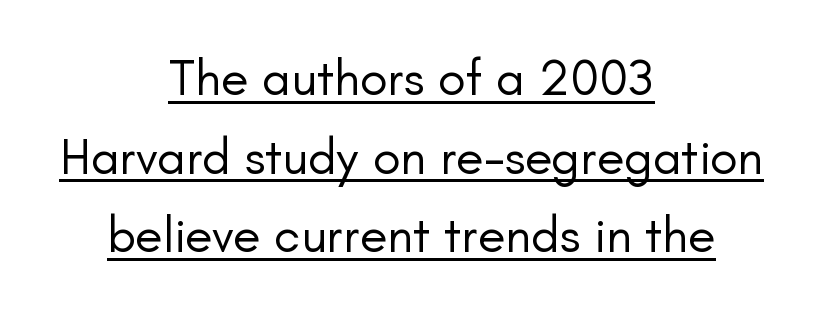
Q: Is the text bold? A: No.
Q: Is the text italic (slanted)? A: No, it is upright.
Q: Is the typeface a serif or a sans-serif typeface? A: Sans-serif.
Q: Is the text underlined? A: Yes.
Q: How is the paragraph aligned? A: Centered.
Q: Is the spacing between letters normal or unusually wide? A: Normal.
Q: Is the spacing between lines tight, normal or loose? A: Normal.
Q: Width (condensed, normal, or wide)? A: Normal.
Q: Stroke contrast? A: Low.
Q: x-height? A: Small.
Q: Monospaced? A: No.
